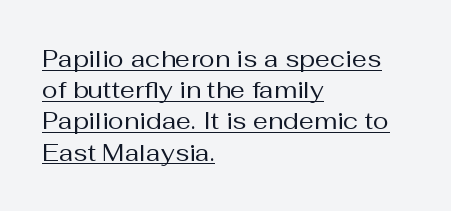
Layout note: lines flush left. Underline: present. Is there any slant? The stems are plumb. Stroke mass is kept to a normal reading level or below. Is the letter spacing exaggerated? No — it looks like the ordinary default. How would I describe the line gaps? Plain and ordinary.
